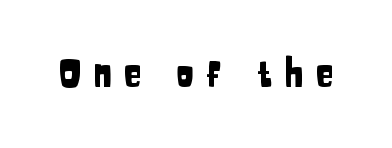
{"serif": "no", "italic": "no", "width": "condensed", "stroke_contrast": "low", "x_height": "large", "monospaced": "no", "underline": "no", "letter_spacing": "wide", "letter_spacing_em": 0.29, "glyph_px": 38}
